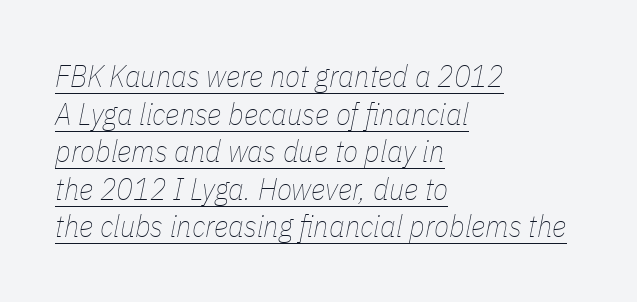
{"italic": "yes", "lean": "right", "slant_degrees": 11, "bold": "no", "weight": "thin", "width": "condensed", "stroke_contrast": "low", "x_height": "medium", "monospaced": "no", "underline": "yes", "align": "left", "line_spacing_ratio": 1.21, "letter_spacing": "normal", "letter_spacing_em": 0.0, "glyph_px": 31}
